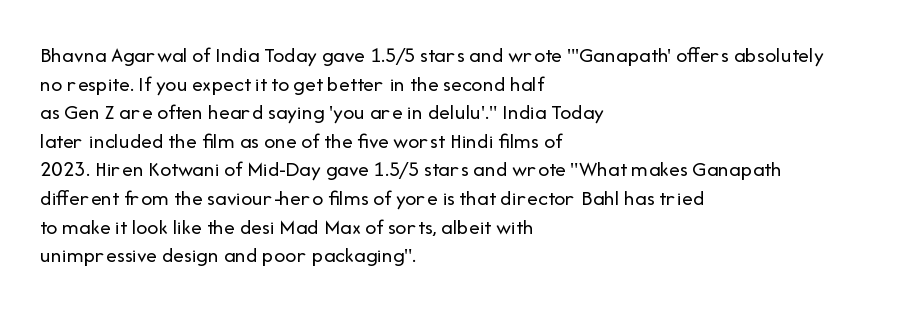
The image shows 22 px text type, upright; set left-aligned, normal line spacing (1.3x), normal letter spacing, not underlined.
